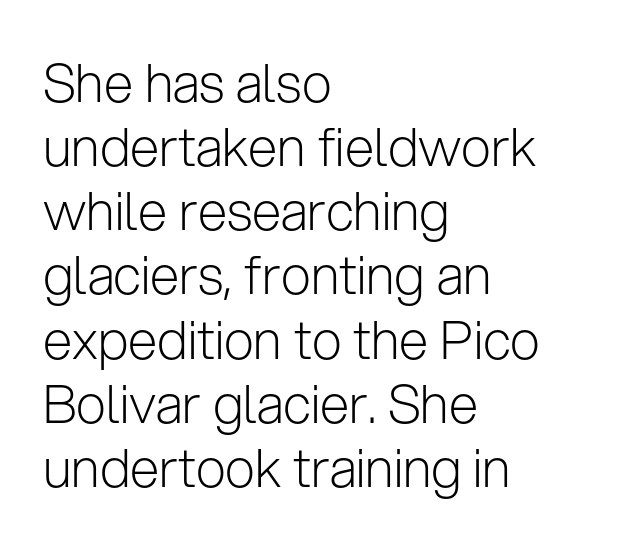
The image shows 53 px light sans-serif type, upright; set left-aligned, line spacing 1.21x, normal letter spacing, not underlined; low stroke contrast and a medium x-height.
